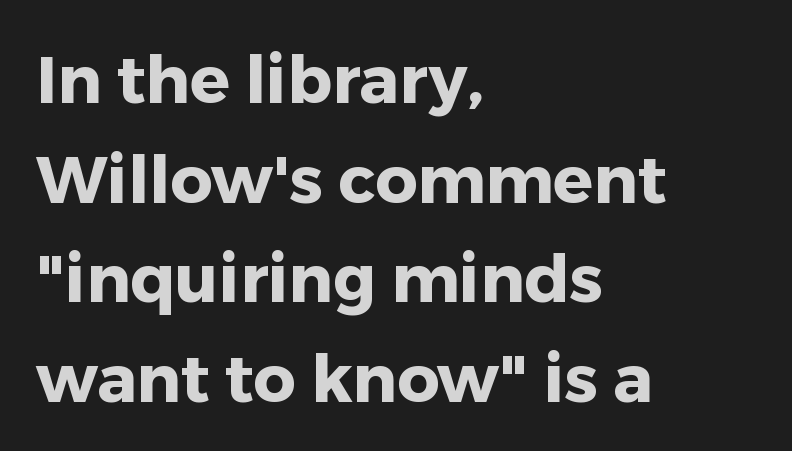
Descender tails drop into unmarked territory. Think of a printed novel: that variable character pitch is what you see here. Honestly, the row spacing looks completely unremarkable. On the weight axis this lands at bold, roughly 700. In CSS terms this would be text-align: left.
